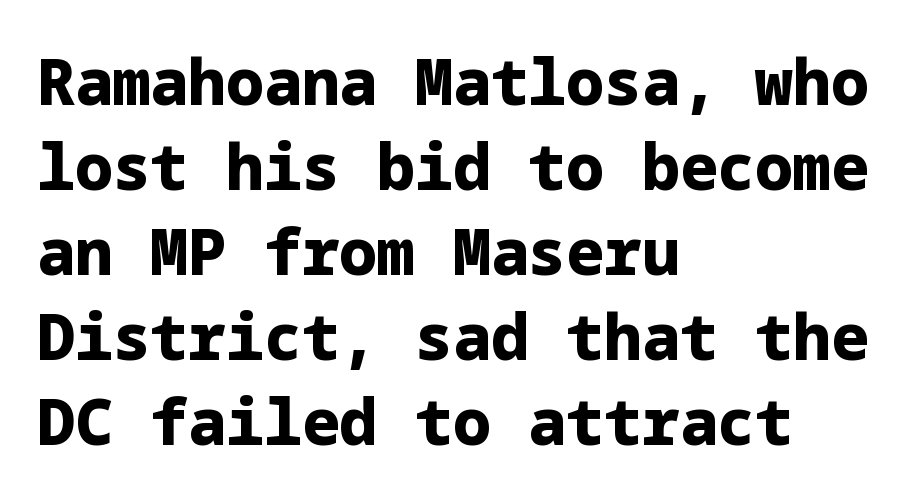
The image shows 63 px heavy sans-serif type, upright; set left-aligned, normal line spacing (1.35x), normal letter spacing, not underlined; low stroke contrast and a medium x-height.
